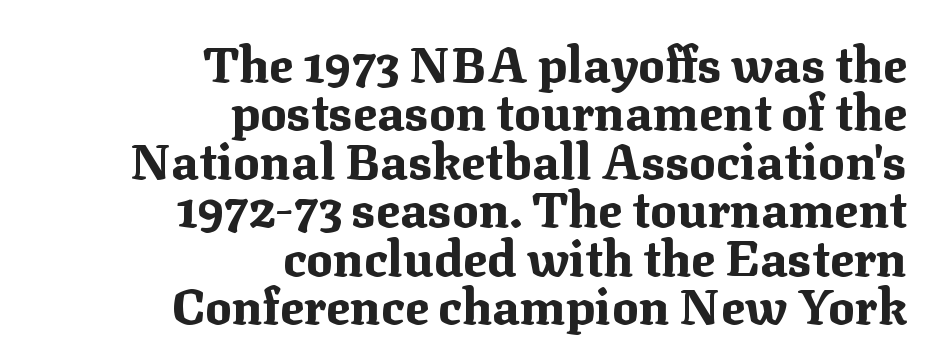
{"serif": "yes", "italic": "no", "bold": "yes", "weight": "bold", "width": "normal", "stroke_contrast": "medium", "x_height": "medium", "monospaced": "no", "underline": "no", "align": "right", "line_spacing": "tight", "line_spacing_ratio": 0.97, "letter_spacing": "normal", "letter_spacing_em": 0.0, "glyph_px": 50}
